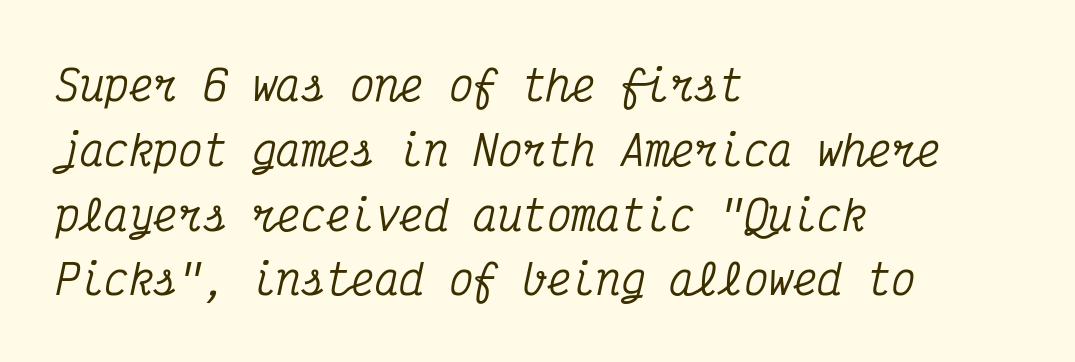
Where is the straight margin? On the left. The rendering uses typewriter-style spacing with identical character cells. You could call the tracking neutral — neither tight nor loose. Interline gaps are of average width in this sample.
